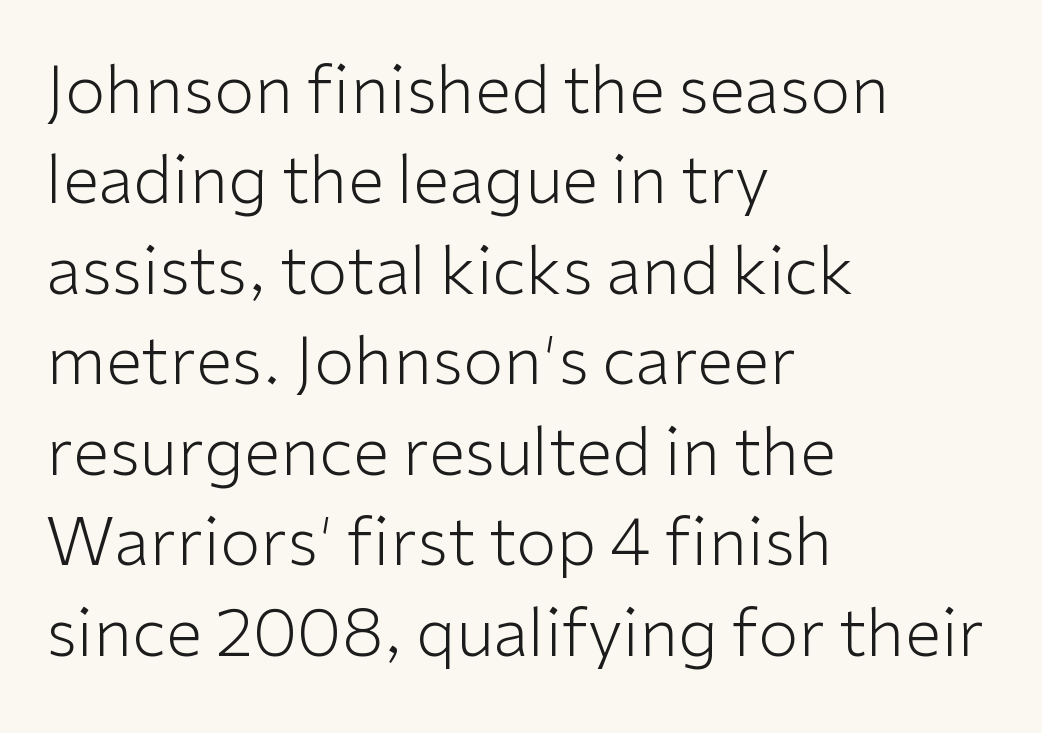
Weight: in the light-to-regular range. Notice how the passage keeps a crisp vertical edge on the left only. Letterform terminals end flat and unadorned throughout the passage. The face used here is proportionally spaced, like ordinary book or web type. In terms of letterspacing, this is plain default setting. Bare-footed words on every line.
